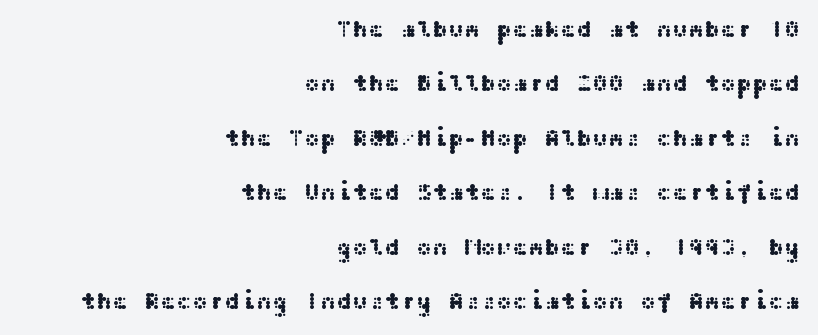
Q: Is the text italic (slanted)? A: No, it is upright.
Q: Is the text underlined? A: No.
Q: How is the paragraph aligned? A: Right-aligned.
Q: Is the spacing between letters normal or unusually wide? A: Normal.
Q: Is the spacing between lines tight, normal or loose? A: Loose.
